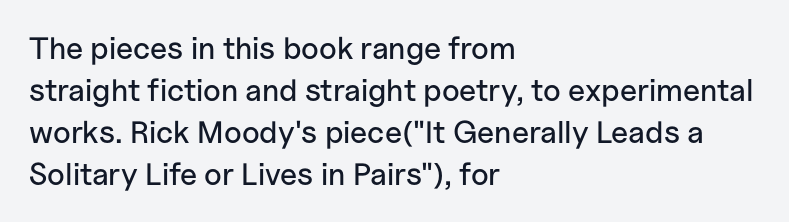
Each line starts at the same left margin while the right side varies. A typesetter would call this proportional, since set widths differ per character. Notice how descenders clear the ascenders below comfortably — that's standard leading. Descenders are the only things crossing below the line.
